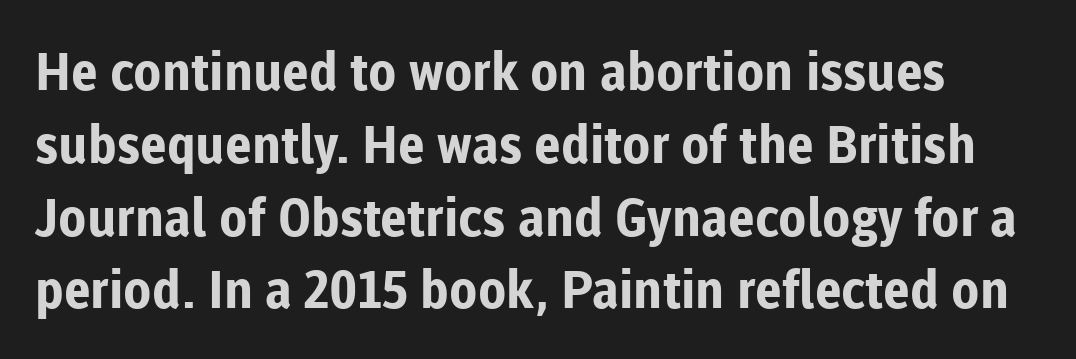
{"serif": "no", "italic": "no", "bold": "yes", "weight": "bold", "width": "normal", "stroke_contrast": "low", "x_height": "medium", "monospaced": "no", "underline": "no", "line_spacing": "normal", "line_spacing_ratio": 1.4, "letter_spacing": "normal", "letter_spacing_em": 0.0, "glyph_px": 52}
